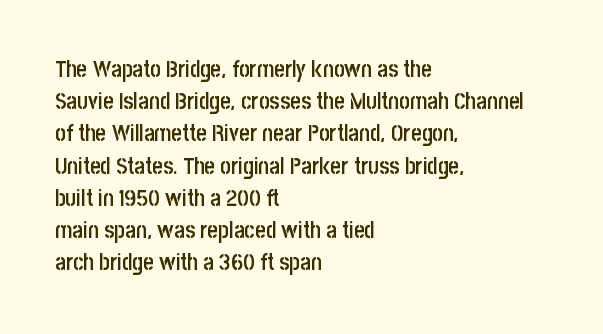
Q: Is the text bold? A: Semi-bold.
Q: Is the text italic (slanted)? A: No, it is upright.
Q: Is the text underlined? A: No.
Q: How is the paragraph aligned? A: Left-aligned.
Q: Is the spacing between letters normal or unusually wide? A: Normal.
Q: Is the spacing between lines tight, normal or loose? A: Normal.
